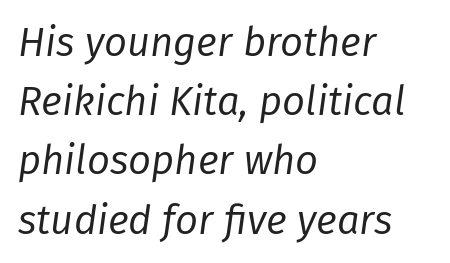
The image shows 40 px regular-weight type, italic (leaning right); set left-aligned, normal line spacing (1.48x), normal letter spacing, not underlined; low stroke contrast and a medium x-height.
